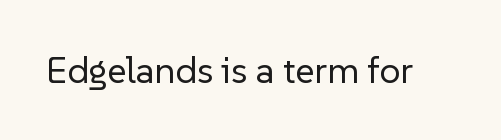
{"serif": "no", "italic": "no", "bold": "no", "weight": "regular", "width": "normal", "stroke_contrast": "low", "x_height": "medium", "monospaced": "no", "underline": "no", "letter_spacing": "normal", "letter_spacing_em": 0.0, "glyph_px": 37}
